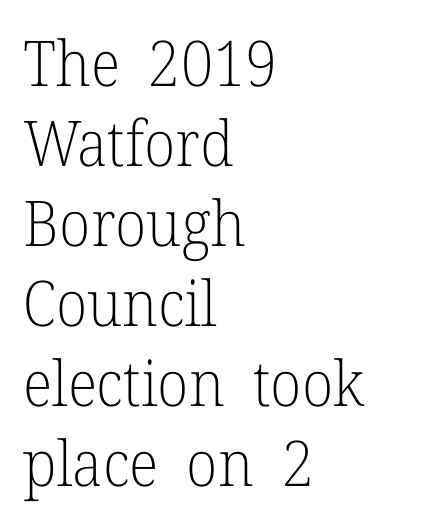
The image shows 63 px light serif type, upright; set left-aligned, normal line spacing (1.27x), normal letter spacing, not underlined; low stroke contrast and a medium x-height.
